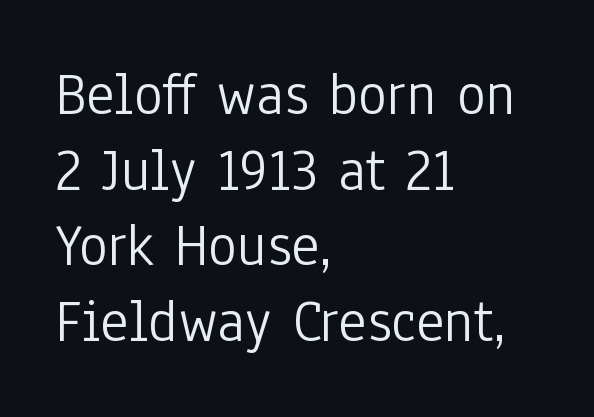
Italic? Not at all — the glyphs are vertical. The letters carry no serifs — their stems end cleanly without finishing strokes. This rendering uses left alignment, leaving the right contour irregular. The strip under each line holds only bare page.
